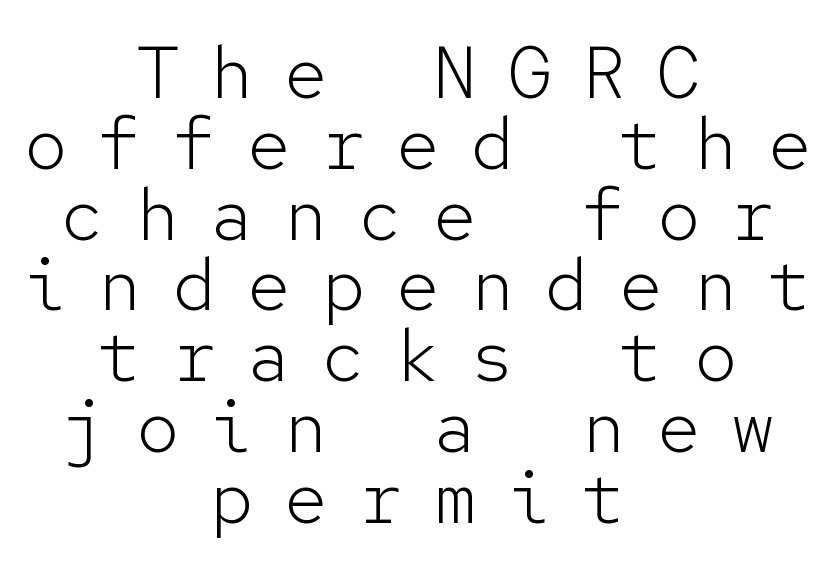
Q: Is the text bold? A: No.
Q: Is the text italic (slanted)? A: No, it is upright.
Q: Is the typeface a serif or a sans-serif typeface? A: Sans-serif.
Q: Is the text underlined? A: No.
Q: How is the paragraph aligned? A: Centered.
Q: Is the spacing between letters normal or unusually wide? A: Unusually wide.
Q: Is the spacing between lines tight, normal or loose? A: Tight.
Q: Width (condensed, normal, or wide)? A: Normal.
Q: Stroke contrast? A: Low.
Q: x-height? A: Medium.
Q: Monospaced? A: Yes.
